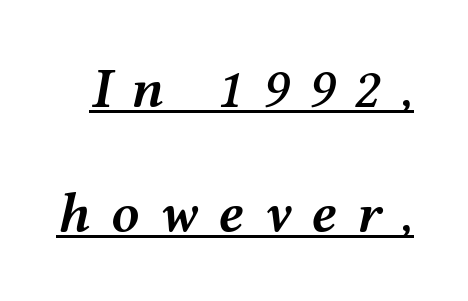
Look at the tracking — it's clearly loosened, letters drifting apart. The string is rendered with underlining switched on. You could not count columns in this text — the font is proportionally spaced. Leading: increased. The letters are slanted; this is an italic face.
